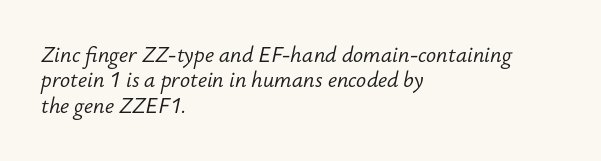
Q: Is the text bold? A: No.
Q: Is the text italic (slanted)? A: Yes, it leans right by about 12 degrees.
Q: Is the text underlined? A: No.
Q: How is the paragraph aligned? A: Left-aligned.
Q: Is the spacing between letters normal or unusually wide? A: Normal.
